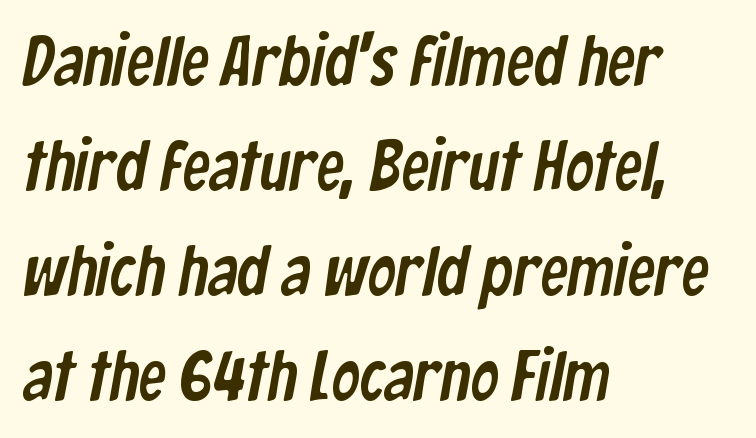
{"serif": "no", "width": "condensed", "stroke_contrast": "low", "x_height": "medium", "monospaced": "no", "underline": "no", "align": "left", "line_spacing": "normal", "line_spacing_ratio": 1.5, "letter_spacing": "normal", "letter_spacing_em": 0.0, "glyph_px": 70}
